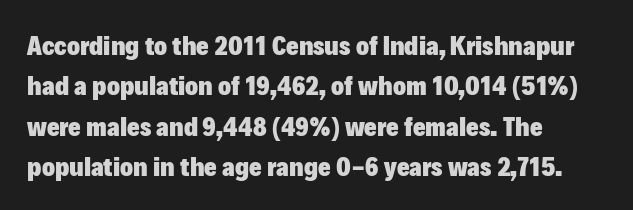
The image shows 27 px bold type, upright; set left-aligned, normal line spacing (1.5x), normal letter spacing, not underlined.
